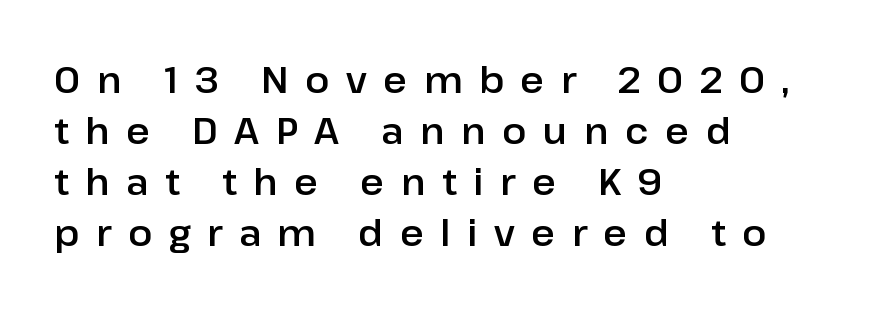
{"serif": "no", "italic": "no", "width": "normal", "stroke_contrast": "low", "x_height": "medium", "monospaced": "no", "underline": "no", "align": "left", "line_spacing": "normal", "line_spacing_ratio": 1.42, "letter_spacing": "wide", "letter_spacing_em": 0.46, "glyph_px": 36}
